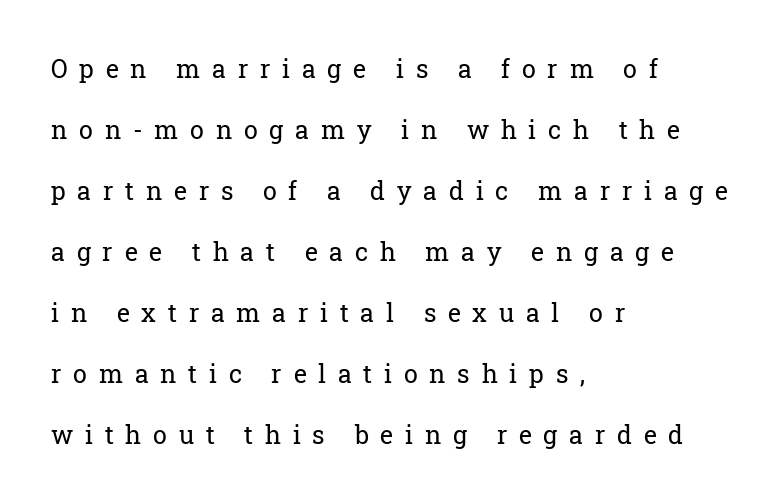
The face looks like a standard text weight, possibly lighter. A bare baseline throughout the passage. Vertical spacing — loose. No italicization has been applied; the sample stays upright.
